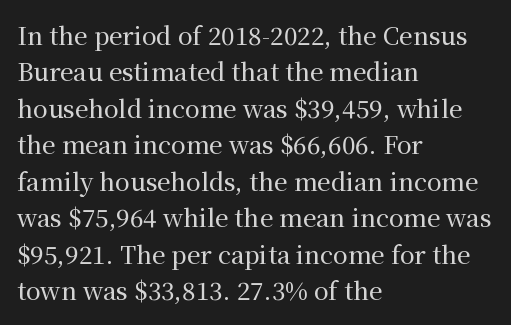
Q: Is the text italic (slanted)? A: No, it is upright.
Q: Is the text underlined? A: No.
Q: How is the paragraph aligned? A: Left-aligned.
Q: Is the spacing between letters normal or unusually wide? A: Normal.
Q: Is the spacing between lines tight, normal or loose? A: Normal.
